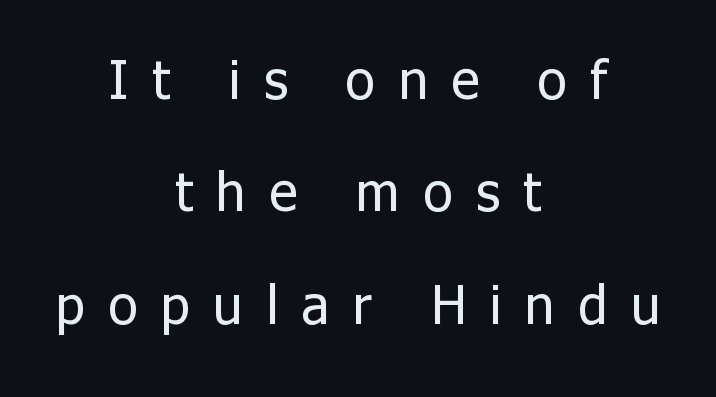
{"serif": "no", "italic": "no", "bold": "no", "weight": "regular", "width": "normal", "stroke_contrast": "low", "x_height": "medium", "monospaced": "no", "underline": "no", "align": "center", "line_spacing": "loose", "line_spacing_ratio": 2.12, "letter_spacing": "wide", "letter_spacing_em": 0.44, "glyph_px": 53}
